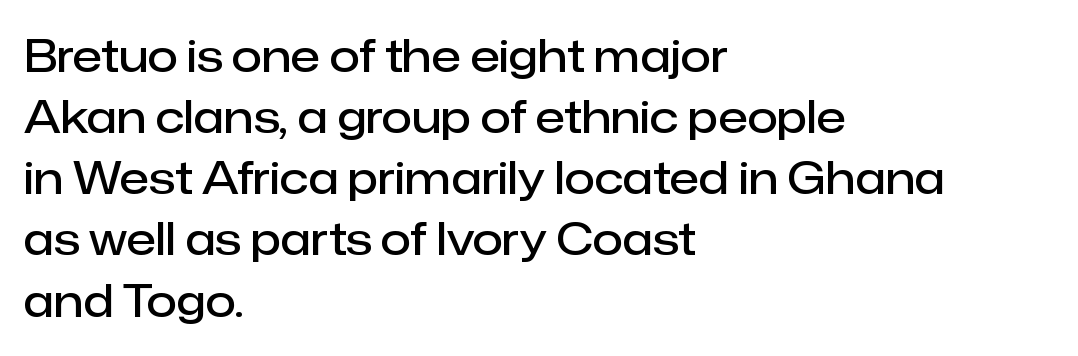
Q: Is the text bold? A: Semi-bold.
Q: Is the text italic (slanted)? A: No, it is upright.
Q: Is the typeface a serif or a sans-serif typeface? A: Sans-serif.
Q: Is the text underlined? A: No.
Q: How is the paragraph aligned? A: Left-aligned.
Q: Is the spacing between letters normal or unusually wide? A: Normal.
Q: Is the spacing between lines tight, normal or loose? A: Normal.
Q: Width (condensed, normal, or wide)? A: Normal.
Q: Stroke contrast? A: Low.
Q: x-height? A: Medium.
Q: Monospaced? A: No.
